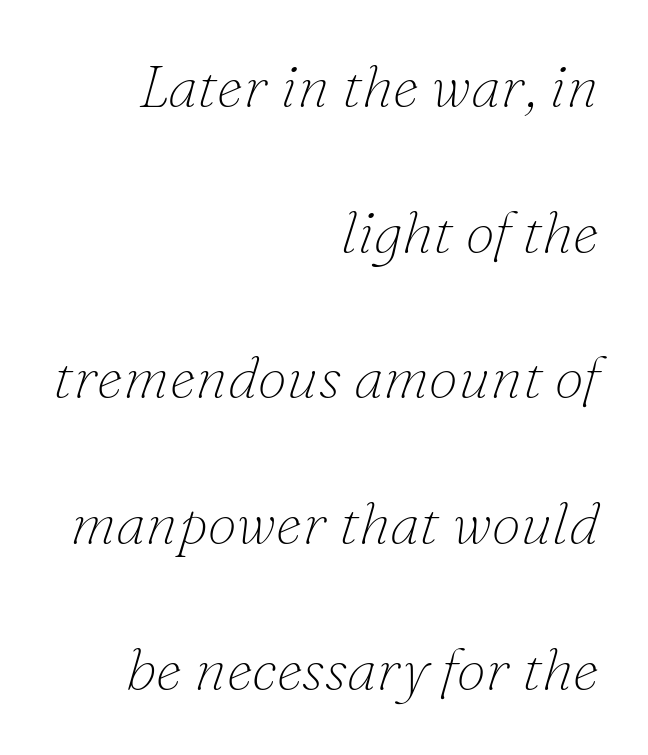
The image shows 59 px thin serif type, italic (leaning right); set right-aligned, loose line spacing (2.47x), normal letter spacing, not underlined; low stroke contrast and a small x-height.
